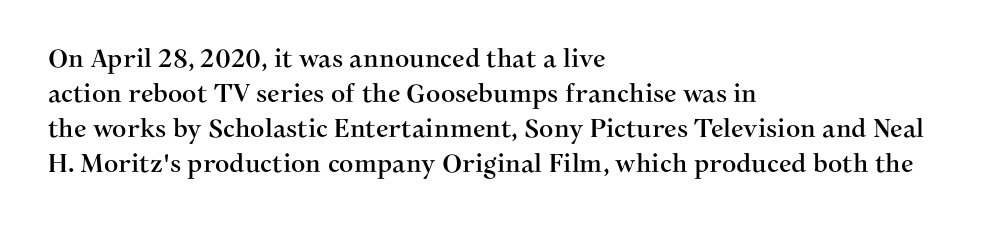
The rendering uses a moderate line-height, typical for paragraphs. A typesetter would call this zero additional tracking. Teacher's note: observe the even left margin — that is flush-left alignment. The string is rendered with underlining switched off. Posture: straight, roman, zero tilt.
